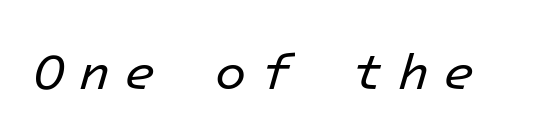
Display-style spreading of the glyphs; the letterfit is very open. A typesetter would call this monospace, since all characters share one set width. Words float on clear page, feet unadorned. The strokes are not fattened; the text isn't bold.
